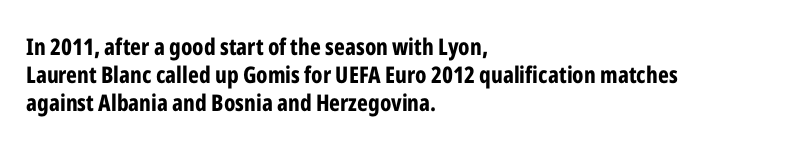
Short and long lines alike share a common starting point at left. Unlike italic type, these characters show no tilt at all. The passage shown is emphatically bold. The face used here is rendered with its standard letterfit. The space beneath each line is pristine and unruled.
